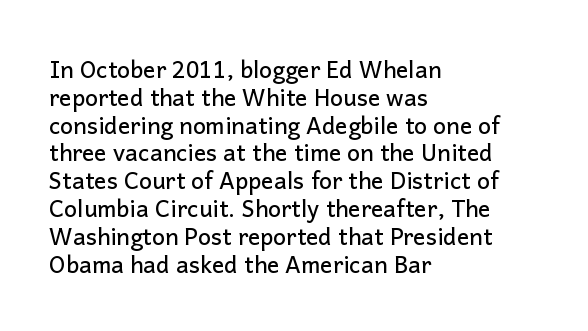
Q: Is the text italic (slanted)? A: No, it is upright.
Q: Is the text underlined? A: No.
Q: How is the paragraph aligned? A: Left-aligned.
Q: Is the spacing between letters normal or unusually wide? A: Normal.
